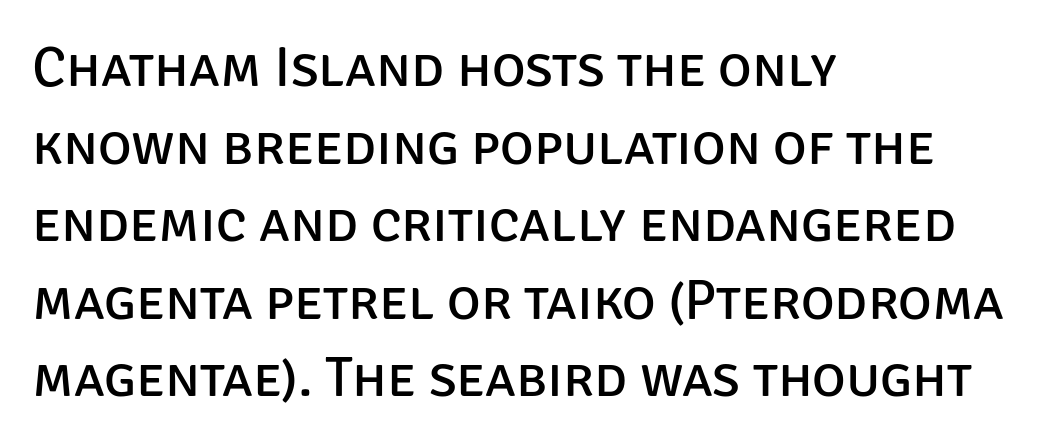
The image shows 57 px regular-weight sans-serif type, upright; set left-aligned, normal line spacing (1.36x), normal letter spacing, not underlined; low stroke contrast and a large x-height.
